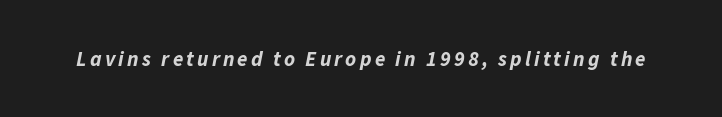
Set as a true bold cut, around the 700 mark. Underline: absent. Rendered with sloped, italic letterforms.
